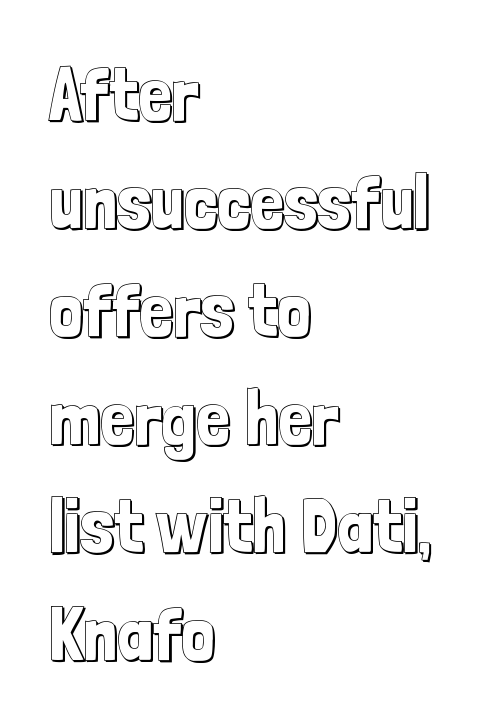
{"italic": "no", "width": "condensed", "x_height": "medium", "monospaced": "no", "underline": "no", "align": "left", "line_spacing": "normal", "line_spacing_ratio": 1.44, "letter_spacing": "normal", "letter_spacing_em": 0.0, "glyph_px": 75}
